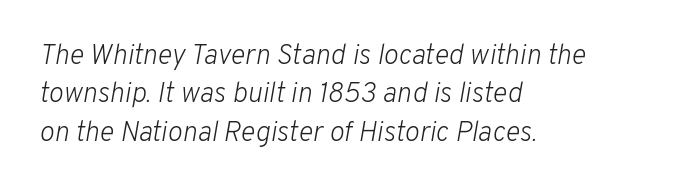
The image shows 28 px light type, italic (leaning right); set left-aligned, normal line spacing (1.37x), normal letter spacing, not underlined; low stroke contrast and a medium x-height.
